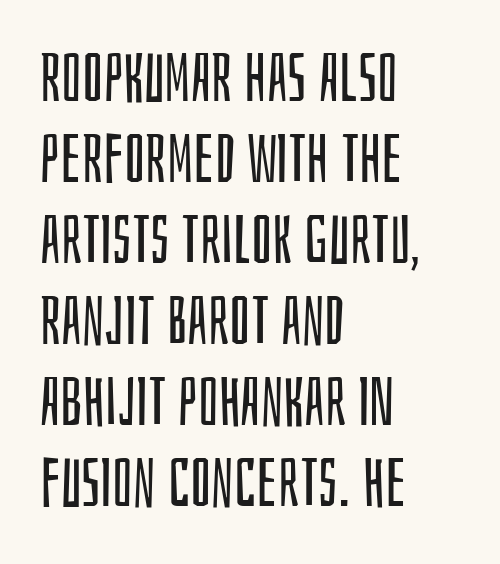
Posture: vertical. Underline: absent. The rag falls on the right side of this text block. No extra tracking has been applied to these lines. Do the characters align in a grid? No, the font is proportional.
